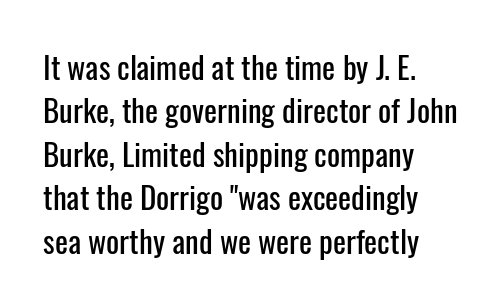
This sample uses plain, unmodified letter spacing. Posture: vertical. The passage shown stacks its lines at a standard gap. Line starts are locked; line ends wander. The characters display no serif detailing; their extremities are plain.
